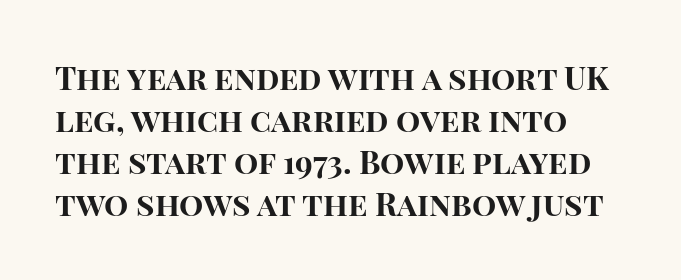
The image shows 32 px bold sans-serif type, upright; set left-aligned, normal line spacing (1.31x), normal letter spacing, not underlined; high stroke contrast and a large x-height.
